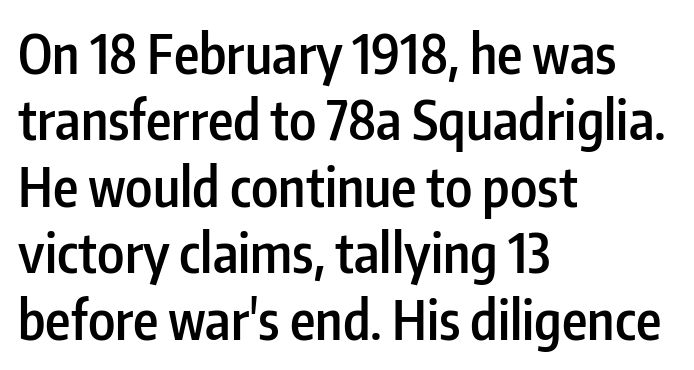
Regarding serifs, this sample does without them. Nobody drew a line under any word here. The letters sit at their default tracking, neither squeezed nor spread. Is the block centered? No — it sits flush against the left margin.
